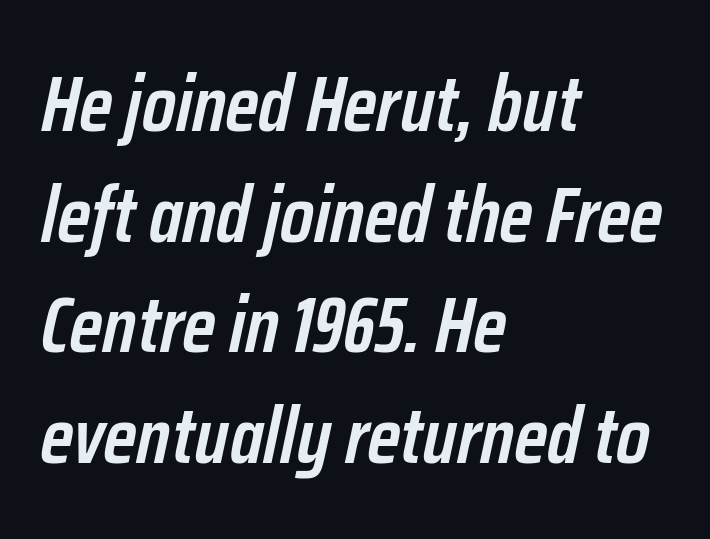
Q: Is the text bold? A: Semi-bold.
Q: Is the text italic (slanted)? A: Yes, it leans right by about 12 degrees.
Q: Is the text underlined? A: No.
Q: How is the paragraph aligned? A: Left-aligned.
Q: Is the spacing between letters normal or unusually wide? A: Normal.
Q: Is the spacing between lines tight, normal or loose? A: Normal.
Q: Width (condensed, normal, or wide)? A: Condensed.
Q: Stroke contrast? A: Low.
Q: x-height? A: Medium.
Q: Monospaced? A: No.
